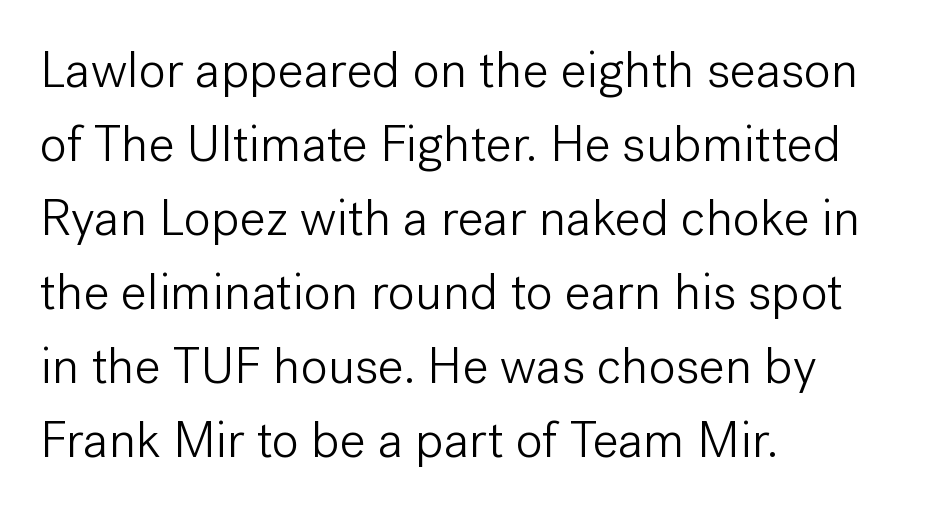
The image shows 51 px light sans-serif type, upright; set left-aligned, normal line spacing (1.45x), normal letter spacing, not underlined; low stroke contrast and a medium x-height.
